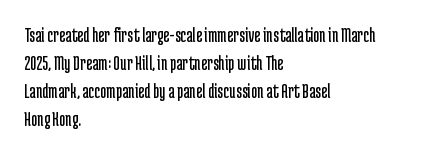
Q: Is the text bold? A: No.
Q: Is the text italic (slanted)? A: No, it is upright.
Q: Is the text underlined? A: No.
Q: How is the paragraph aligned? A: Left-aligned.
Q: Is the spacing between letters normal or unusually wide? A: Normal.
Q: Is the spacing between lines tight, normal or loose? A: Normal.
